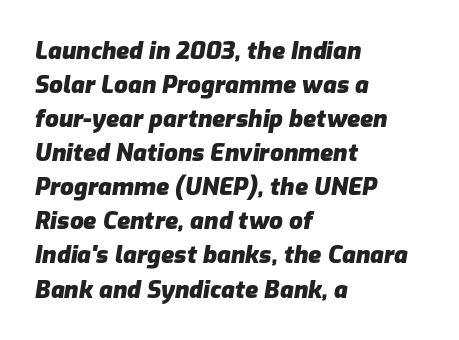
The image shows 24 px bold type, italic (leaning right); set left-aligned, normal line spacing (1.42x), normal letter spacing, not underlined.
